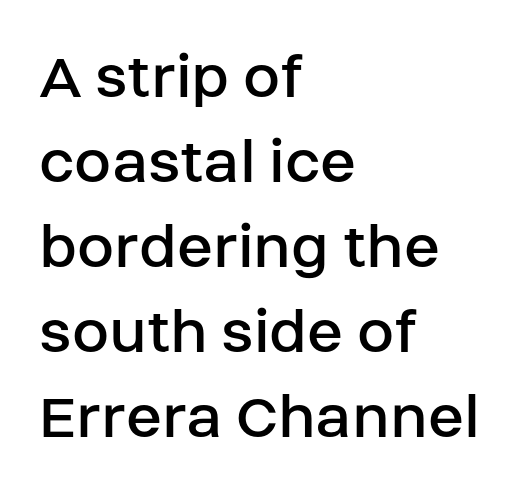
This sample keeps an unexceptional amount of space between lines. The type sits square on the baseline with zero lean. This reads as an unemphasized weight, regular at the heaviest. The passage is arranged the way most books set body copy — flush left.
